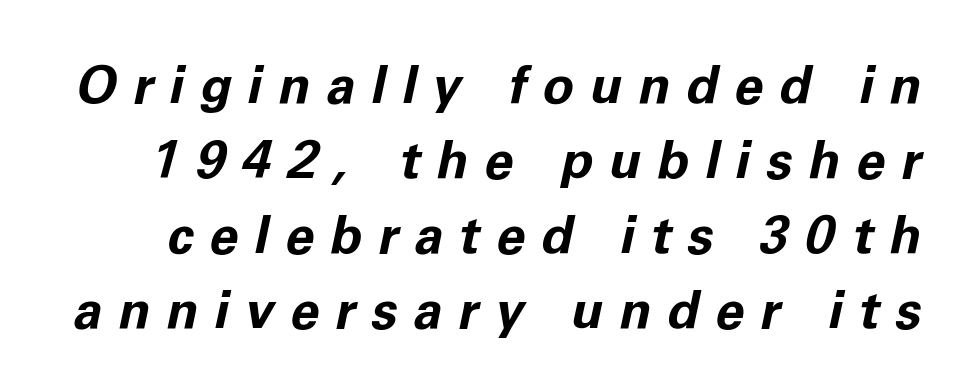
Q: Is the text bold? A: Yes.
Q: Is the text italic (slanted)? A: Yes, it leans right by about 11 degrees.
Q: Is the text underlined? A: No.
Q: Is the spacing between letters normal or unusually wide? A: Unusually wide.
Q: Is the spacing between lines tight, normal or loose? A: Normal.
Q: Width (condensed, normal, or wide)? A: Normal.
Q: Stroke contrast? A: Low.
Q: x-height? A: Medium.
Q: Monospaced? A: No.
